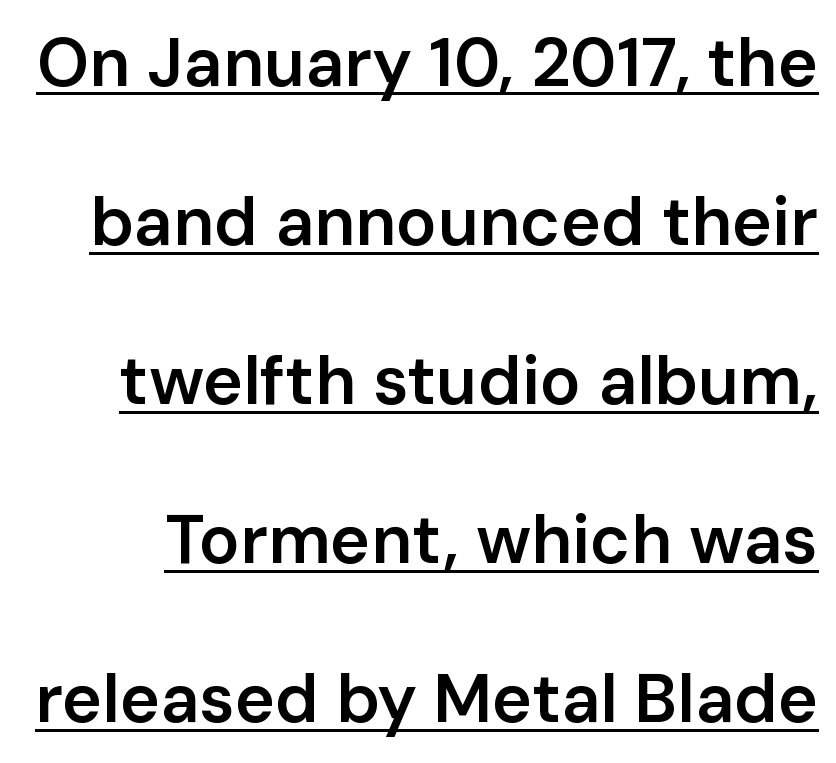
{"serif": "no", "italic": "no", "bold": "semi", "weight": "semibold", "width": "normal", "stroke_contrast": "low", "x_height": "medium", "monospaced": "no", "underline": "yes", "line_spacing": "loose", "line_spacing_ratio": 2.34, "letter_spacing": "normal", "letter_spacing_em": 0.0, "glyph_px": 68}
